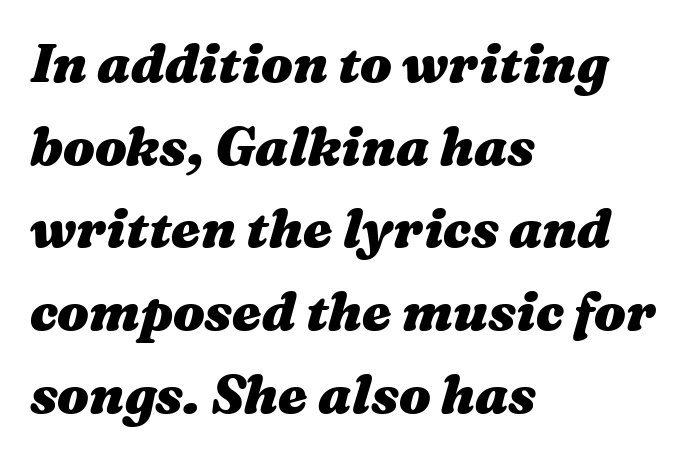
The letters sit at their default tracking, neither squeezed nor spread. Words float on clear page, feet unadorned. You can tell it's italic because the verticals aren't actually vertical. Students, observe: this is what conventionally led text looks like. This sample is left-justified, so line endings fall wherever the words run out. Chunky letters — that's bold for sure.
